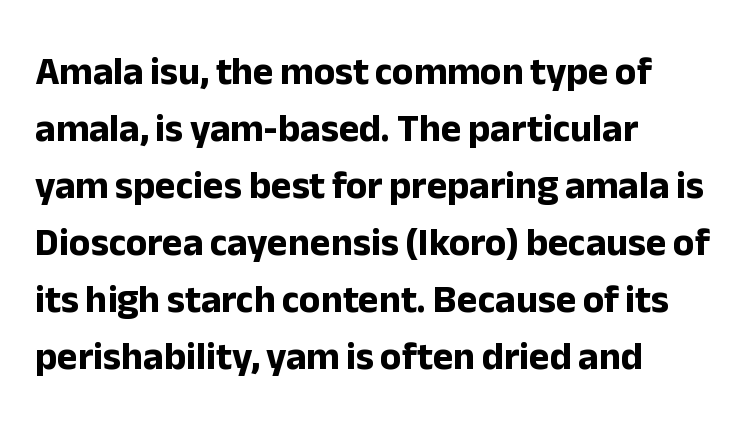
Posture: straight, roman, zero tilt. Type without underlining. Chunky letters — that's bold for sure. Whoever set this chose a conventional vertical rhythm. A typesetter would label this face a sans.
